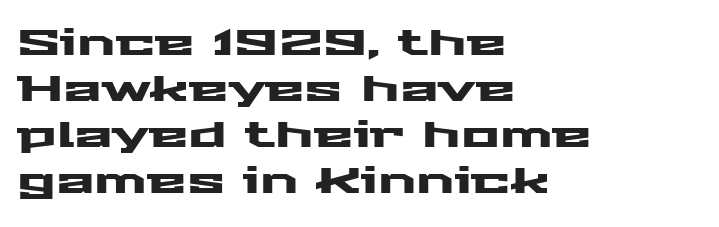
Q: Is the text italic (slanted)? A: No, it is upright.
Q: Is the typeface a serif or a sans-serif typeface? A: Sans-serif.
Q: Is the text underlined? A: No.
Q: How is the paragraph aligned? A: Left-aligned.
Q: Is the spacing between letters normal or unusually wide? A: Normal.
Q: Is the spacing between lines tight, normal or loose? A: Normal.
Q: Width (condensed, normal, or wide)? A: Wide.
Q: Stroke contrast? A: Medium.
Q: x-height? A: Medium.
Q: Monospaced? A: No.
